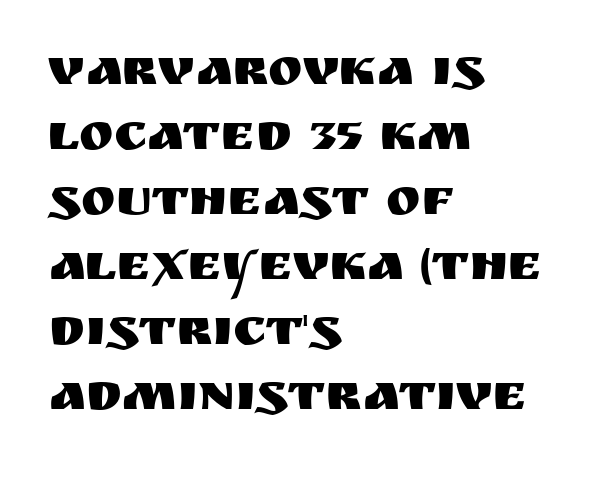
The image shows 52 px sans-serif type, upright; set left-aligned, normal line spacing (1.25x), normal letter spacing, not underlined; medium stroke contrast and a large x-height.
